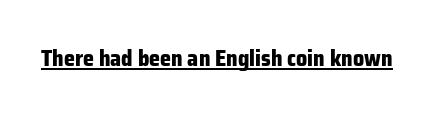
{"italic": "no", "bold": "yes", "underline": "yes", "letter_spacing": "normal", "letter_spacing_em": 0.0, "glyph_px": 22}
